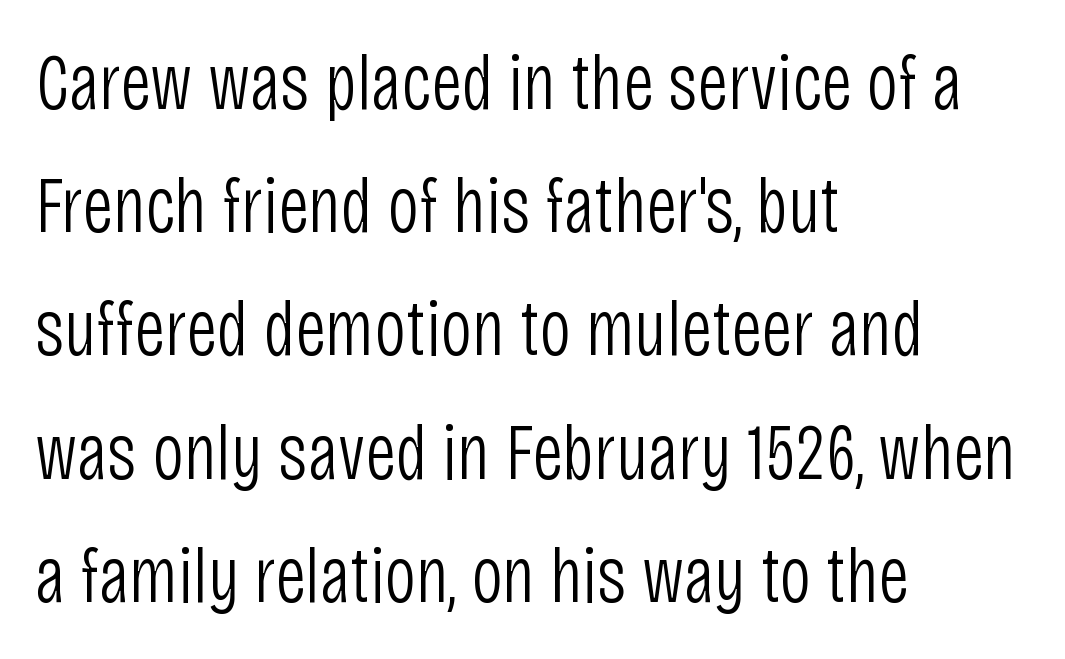
The image shows 79 px light, condensed sans-serif type, upright; set left-aligned, normal line spacing (1.56x), normal letter spacing, not underlined; low stroke contrast and a large x-height.
